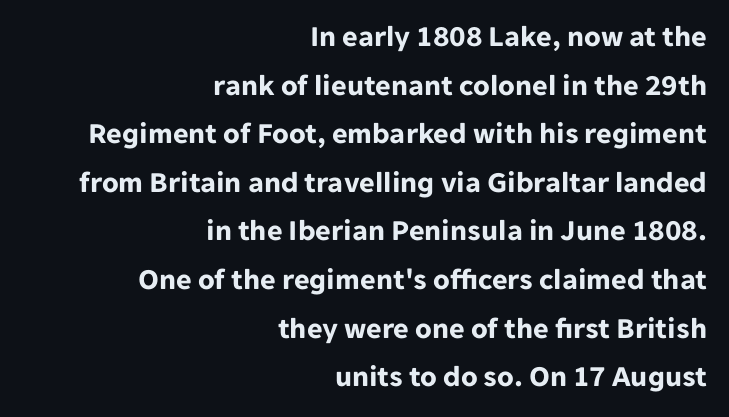
Vertical spacing — default. Type style note: lacks serifs. The glyphs have the mass of a bold cut. Ordinary non-slanted type is in use.
